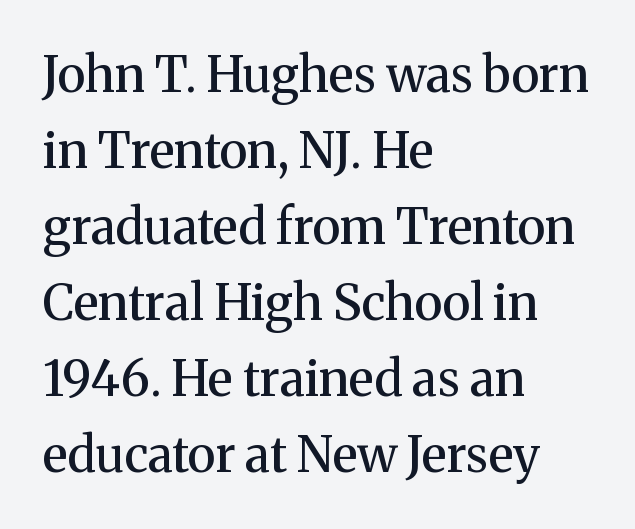
Q: Is the text bold? A: Semi-bold.
Q: Is the text italic (slanted)? A: No, it is upright.
Q: Is the typeface a serif or a sans-serif typeface? A: Serif.
Q: Is the text underlined? A: No.
Q: How is the paragraph aligned? A: Left-aligned.
Q: Is the spacing between letters normal or unusually wide? A: Normal.
Q: Is the spacing between lines tight, normal or loose? A: Normal.
Q: Width (condensed, normal, or wide)? A: Normal.
Q: Stroke contrast? A: Medium.
Q: x-height? A: Medium.
Q: Monospaced? A: No.
